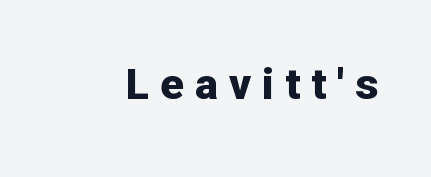
The image shows 43 px bold sans-serif type, upright; set unusually wide letter spacing (+0.26 em), not underlined; low stroke contrast and a medium x-height.
